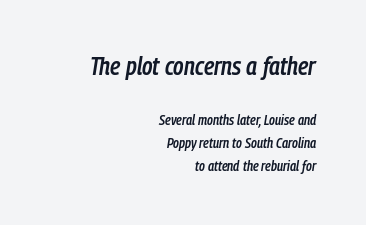
The typesetting leans somewhat heavy: a semibold. Students, observe: this is what conventionally led text looks like. Caption: multi-line text, flush right, ragged left. Compare the two chunks: the upper has the greater cap height. In terms of posture, this sample is oblique. Between one letter and the next there's only the usual sliver of space.
